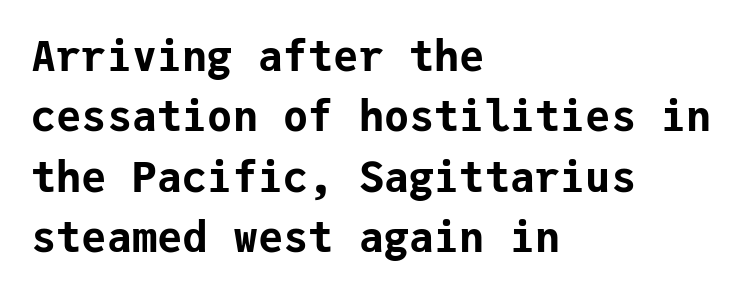
Q: Is the text bold? A: Yes.
Q: Is the text italic (slanted)? A: No, it is upright.
Q: Is the typeface a serif or a sans-serif typeface? A: Sans-serif.
Q: Is the text underlined? A: No.
Q: How is the paragraph aligned? A: Left-aligned.
Q: Is the spacing between letters normal or unusually wide? A: Normal.
Q: Is the spacing between lines tight, normal or loose? A: Normal.
Q: Width (condensed, normal, or wide)? A: Normal.
Q: Stroke contrast? A: Low.
Q: x-height? A: Medium.
Q: Monospaced? A: Yes.
